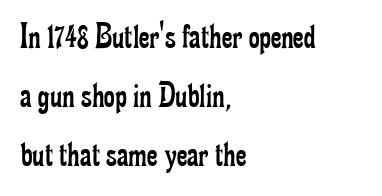
The image shows 37 px regular-weight, condensed serif type, upright; set left-aligned, normal line spacing (1.59x), normal letter spacing, not underlined; low stroke contrast and a small x-height.
